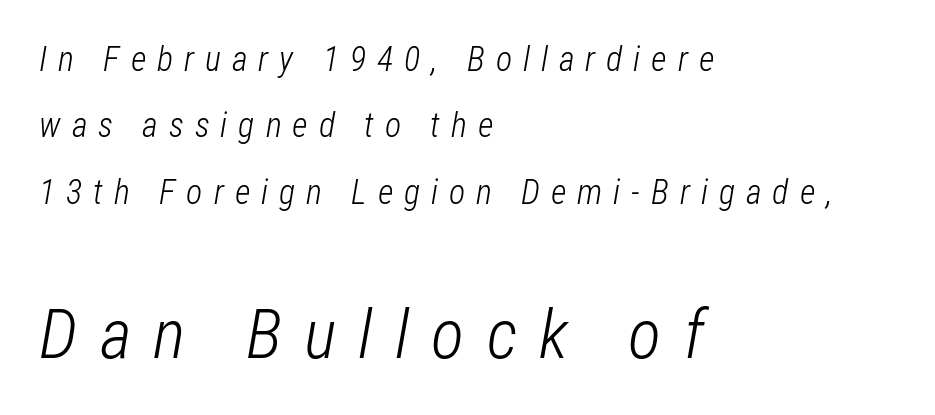
Q: Is the text bold? A: No.
Q: Is the text italic (slanted)? A: Yes, it leans right by about 12 degrees.
Q: Is the text underlined? A: No.
Q: How is the paragraph aligned? A: Left-aligned.
Q: Is the spacing between letters normal or unusually wide? A: Unusually wide.
Q: Is the spacing between lines tight, normal or loose? A: Loose.
Q: Which block of text is set in a larger size, the first (top) or the second (bottom)? A: The second (bottom) one.
Q: Width (condensed, normal, or wide)? A: Condensed.
Q: Stroke contrast? A: Low.
Q: x-height? A: Medium.
Q: Monospaced? A: No.
